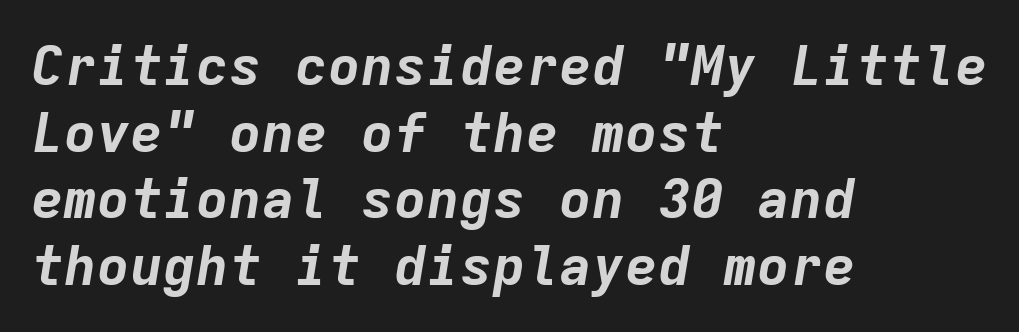
Q: Is the text bold? A: Yes.
Q: Is the text italic (slanted)? A: Yes, it leans right by about 9 degrees.
Q: Is the text underlined? A: No.
Q: How is the paragraph aligned? A: Left-aligned.
Q: Is the spacing between letters normal or unusually wide? A: Normal.
Q: Width (condensed, normal, or wide)? A: Normal.
Q: Stroke contrast? A: Low.
Q: x-height? A: Medium.
Q: Monospaced? A: Yes.
